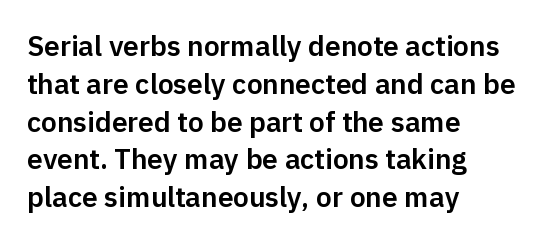
{"serif": "no", "italic": "no", "width": "normal", "stroke_contrast": "low", "x_height": "medium", "monospaced": "no", "underline": "no", "align": "left", "line_spacing": "normal", "line_spacing_ratio": 1.35, "letter_spacing": "normal", "letter_spacing_em": 0.0, "glyph_px": 28}
